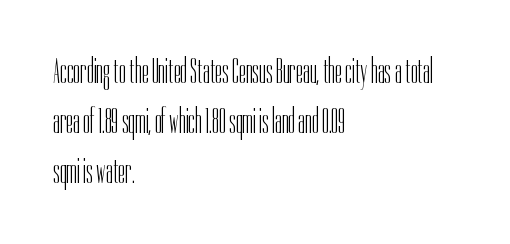
The image shows 35 px light, condensed sans-serif type, upright; set left-aligned, normal line spacing (1.43x), normal letter spacing, not underlined; low stroke contrast and a medium x-height.
